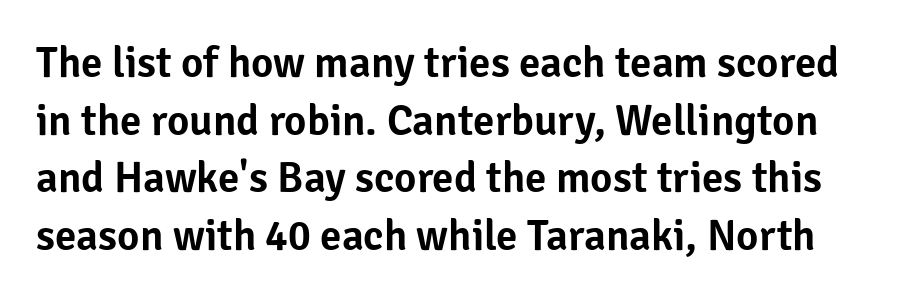
The image shows 43 px sans-serif type, upright; set normal line spacing (1.34x), normal letter spacing, not underlined; low stroke contrast and a medium x-height.
